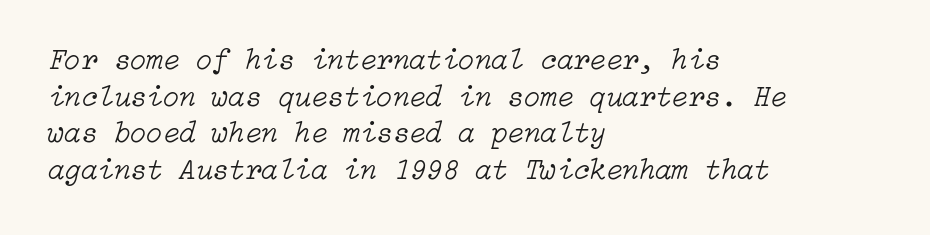
{"italic": "yes", "lean": "right", "slant_degrees": 15, "bold": "no", "weight": "light", "width": "normal", "stroke_contrast": "low", "x_height": "medium", "underline": "no", "align": "left", "line_spacing_ratio": 1.22, "letter_spacing": "normal", "letter_spacing_em": 0.0, "glyph_px": 30}
